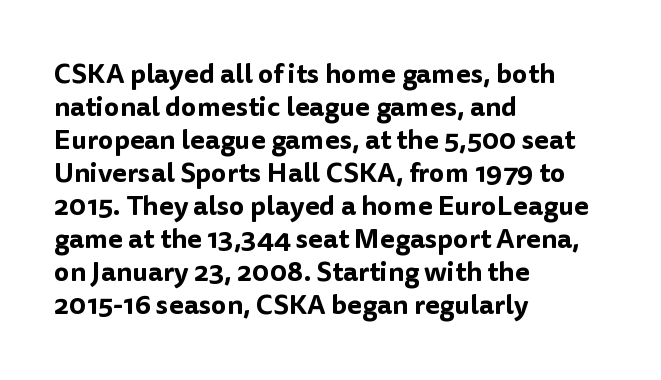
{"italic": "no", "underline": "no", "align": "left", "line_spacing_ratio": 1.22, "letter_spacing": "normal", "letter_spacing_em": 0.0, "glyph_px": 27}
